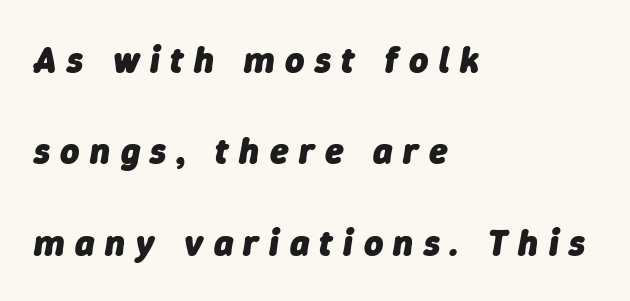
{"italic": "yes", "lean": "right", "slant_degrees": 9, "bold": "yes", "weight": "heavy", "width": "normal", "stroke_contrast": "low", "x_height": "medium", "monospaced": "no", "underline": "no", "align": "left", "line_spacing": "loose", "line_spacing_ratio": 2.47, "letter_spacing": "wide", "letter_spacing_em": 0.28, "glyph_px": 37}
